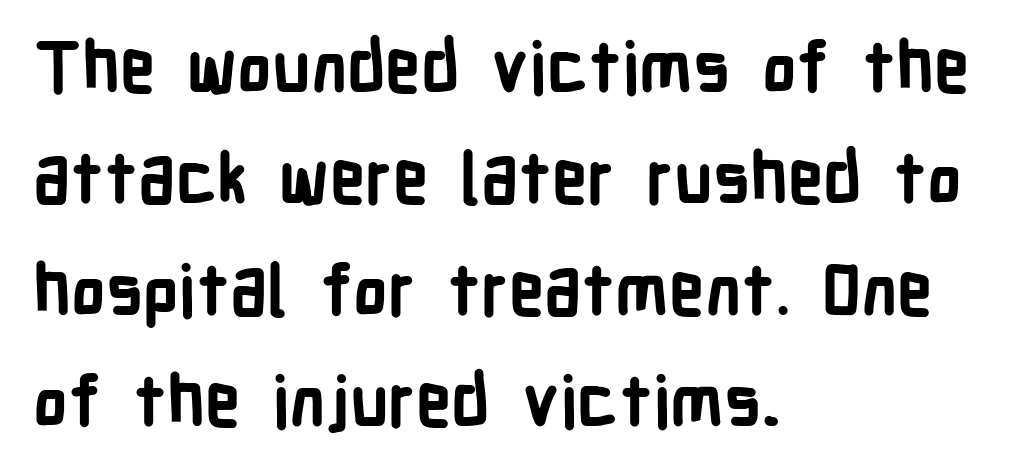
Whoever set this chose a conventional vertical rhythm. Unlike a traditional serif, this face leaves its strokes unadorned. Teacher's note: observe the even left margin — that is flush-left alignment. Has an underline been added? It has not.
